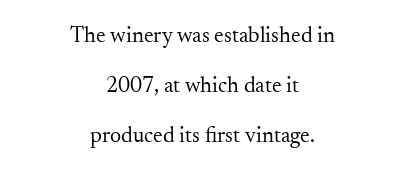
No chunkiness to these letters — they're not bold. The passage shown stacks its lines with a broad gap. Clear beneath every line of the passage. Here the glyphs are tracked normally, forming tight word shapes. Notice how the stems are strictly vertical — no italics here. These lines stack symmetrically, like a column narrowing and widening about its center.
